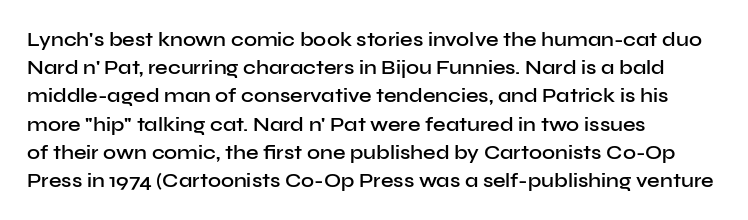
{"italic": "no", "bold": "semi", "underline": "no", "align": "left", "line_spacing": "normal", "line_spacing_ratio": 1.41, "letter_spacing": "normal", "letter_spacing_em": 0.0, "glyph_px": 20}
